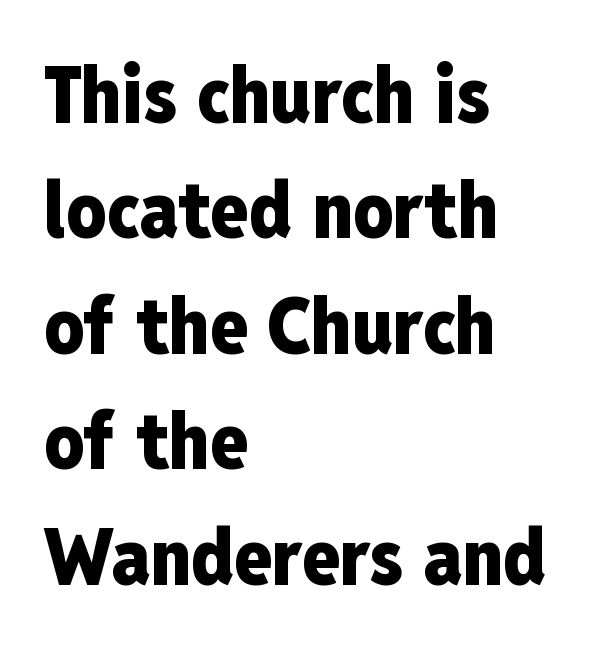
Q: Is the text bold? A: Yes.
Q: Is the text italic (slanted)? A: No, it is upright.
Q: Is the typeface a serif or a sans-serif typeface? A: Sans-serif.
Q: Is the text underlined? A: No.
Q: How is the paragraph aligned? A: Left-aligned.
Q: Is the spacing between letters normal or unusually wide? A: Normal.
Q: Is the spacing between lines tight, normal or loose? A: Normal.
Q: Width (condensed, normal, or wide)? A: Condensed.
Q: Stroke contrast? A: Low.
Q: x-height? A: Medium.
Q: Monospaced? A: No.
